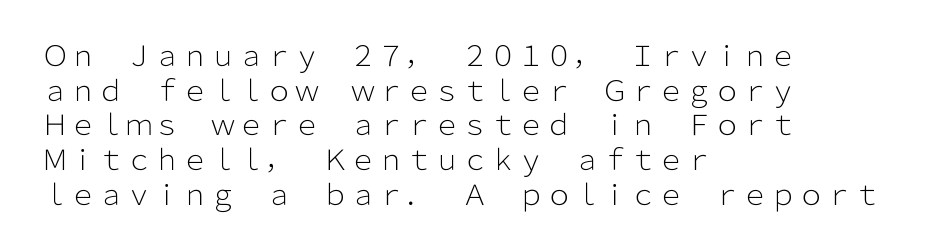
Q: Is the text bold? A: No.
Q: Is the text italic (slanted)? A: No, it is upright.
Q: Is the typeface a serif or a sans-serif typeface? A: Sans-serif.
Q: Is the text underlined? A: No.
Q: How is the paragraph aligned? A: Left-aligned.
Q: Is the spacing between letters normal or unusually wide? A: Normal.
Q: Width (condensed, normal, or wide)? A: Normal.
Q: Stroke contrast? A: Low.
Q: x-height? A: Medium.
Q: Monospaced? A: No.
